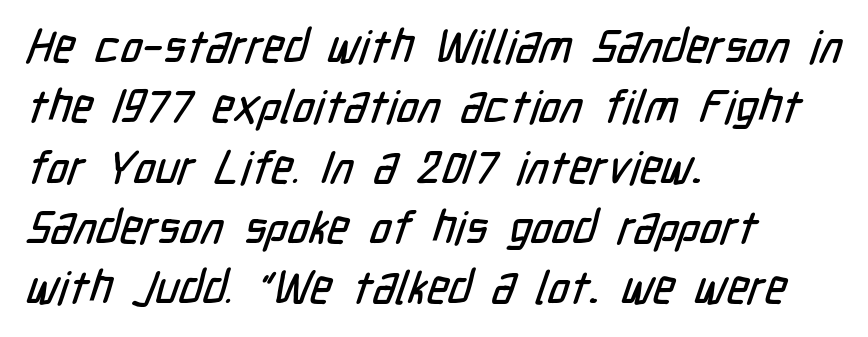
{"serif": "no", "width": "condensed", "stroke_contrast": "low", "x_height": "medium", "monospaced": "no", "underline": "no", "align": "left", "line_spacing": "normal", "line_spacing_ratio": 1.31, "letter_spacing": "normal", "letter_spacing_em": 0.0, "glyph_px": 46}
